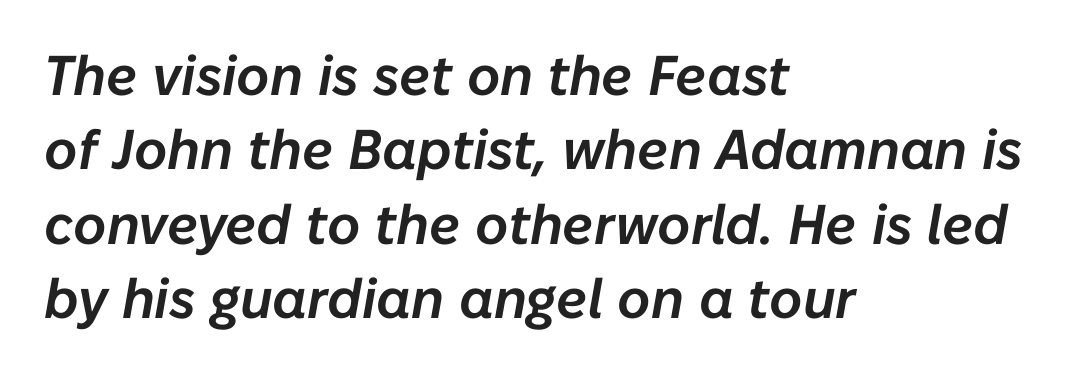
The image shows 56 px text type, italic (leaning right); set left-aligned, normal line spacing (1.33x), normal letter spacing, not underlined; low stroke contrast and a medium x-height.
